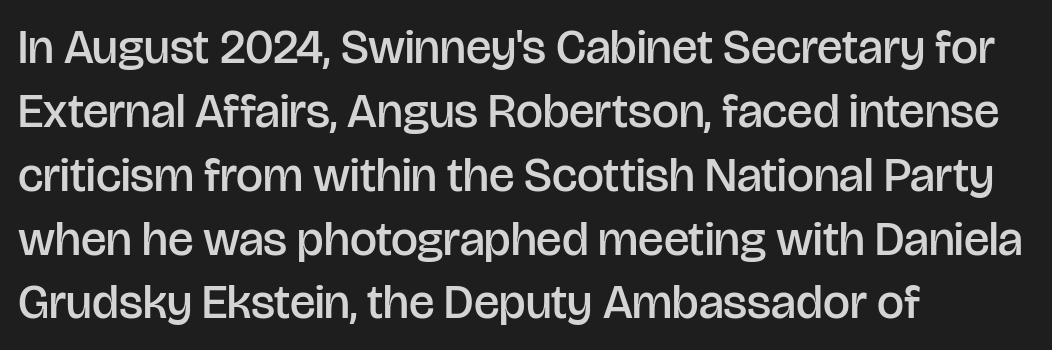
Every character sits straight up, as roman type does. Is the letter spacing exaggerated? No — it looks like the ordinary default. Regarding leading, the lines here are spaced in the standard way. Looks like regular typesetting: each glyph gets only the width it needs. The letters carry no serifs — their stems end cleanly without finishing strokes.
